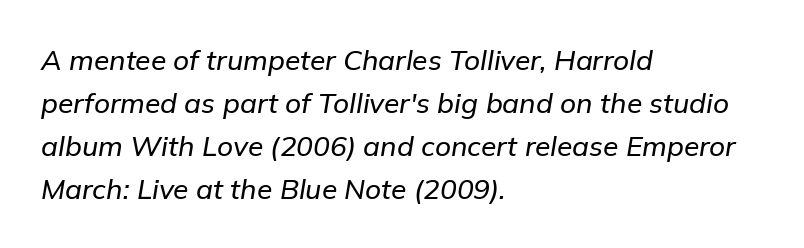
Q: Is the text italic (slanted)? A: Yes, it leans right by about 9 degrees.
Q: Is the text underlined? A: No.
Q: How is the paragraph aligned? A: Left-aligned.
Q: Is the spacing between letters normal or unusually wide? A: Normal.
Q: Is the spacing between lines tight, normal or loose? A: Normal.
Q: Width (condensed, normal, or wide)? A: Normal.
Q: Stroke contrast? A: Low.
Q: x-height? A: Medium.
Q: Monospaced? A: No.
